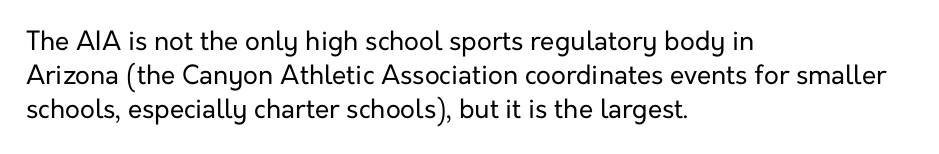
The image shows 26 px text type, upright; set left-aligned, normal line spacing (1.31x), normal letter spacing, not underlined.
